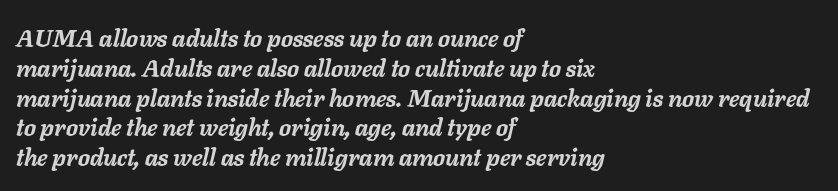
The tracking reads as untouched default to a designer's eye. Pretty heavy lettering here — definitely bold. The font's italic variant was chosen for this text. The specimen omits any rule beneath the text block's lines. Line starts are locked; line ends wander.
